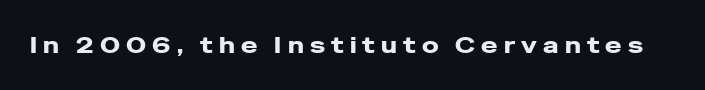
{"italic": "no", "underline": "no", "letter_spacing": "wide", "letter_spacing_em": 0.28, "glyph_px": 22}
